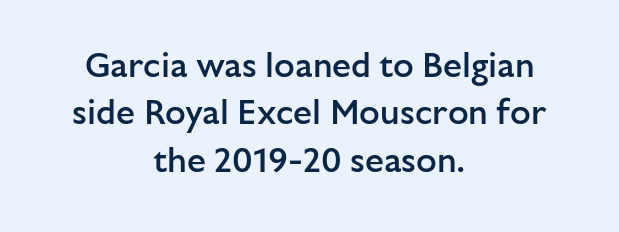
The face used here is proportionally spaced, like ordinary book or web type. Characters follow at the spacing the type designer built in. Each new line begins a customary step beneath the previous one. Firm but not heavy-handed strokes: this text is semibold.
